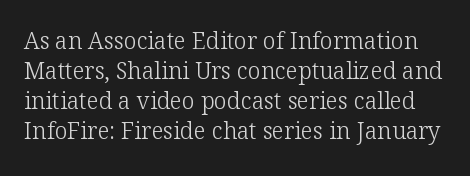
The image shows 23 px text type, upright; set normal line spacing (1.3x), normal letter spacing, not underlined.
